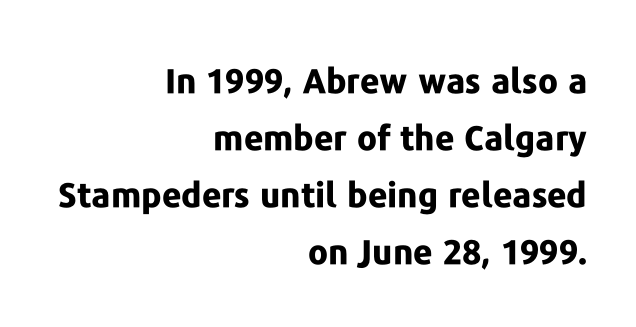
{"serif": "no", "italic": "no", "bold": "yes", "weight": "bold", "width": "normal", "stroke_contrast": "low", "x_height": "medium", "monospaced": "no", "underline": "no", "align": "right", "line_spacing": "normal", "line_spacing_ratio": 1.68, "letter_spacing": "normal", "letter_spacing_em": 0.0, "glyph_px": 34}
